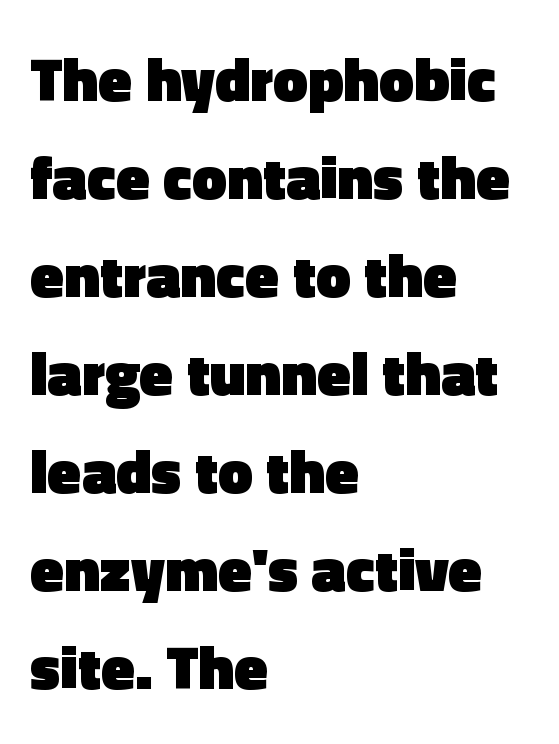
The image shows 62 px heavy sans-serif type, upright; set left-aligned, normal line spacing (1.58x), normal letter spacing, not underlined; a medium x-height.
